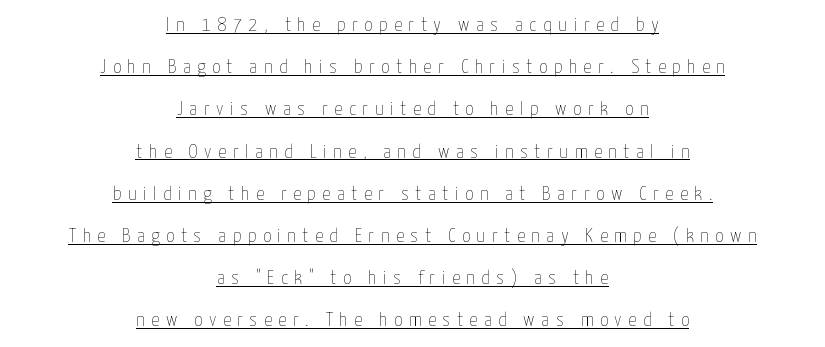
{"italic": "no", "bold": "no", "underline": "yes", "align": "center", "line_spacing": "loose", "line_spacing_ratio": 2.11, "letter_spacing": "wide", "letter_spacing_em": 0.33, "glyph_px": 20}
